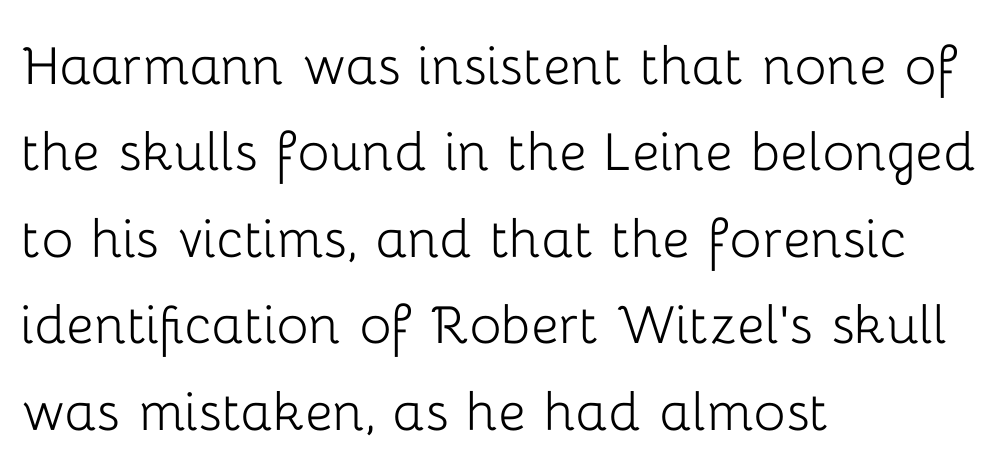
Q: Is the text bold? A: No.
Q: Is the text italic (slanted)? A: No, it is upright.
Q: Is the typeface a serif or a sans-serif typeface? A: Sans-serif.
Q: Is the text underlined? A: No.
Q: How is the paragraph aligned? A: Left-aligned.
Q: Is the spacing between letters normal or unusually wide? A: Normal.
Q: Is the spacing between lines tight, normal or loose? A: Normal.
Q: Width (condensed, normal, or wide)? A: Normal.
Q: Stroke contrast? A: Low.
Q: x-height? A: Medium.
Q: Monospaced? A: No.
